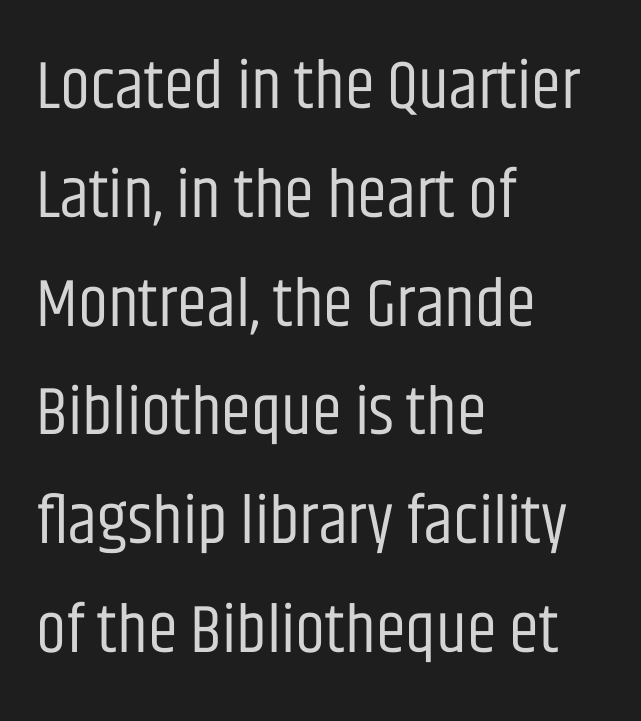
Inter-character spacing is left at the font's built-in metrics. A typesetter would call this leading conventional body-copy spacing. This sample uses a sans-serif face. Casual observation: everything's shoved over to the left. The passage shown is not underscored anywhere.
